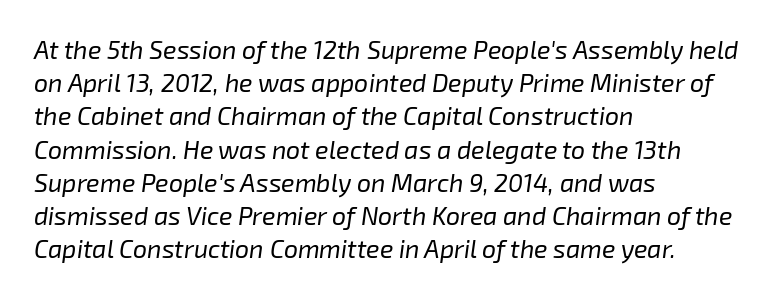
Q: Is the text bold? A: No.
Q: Is the text italic (slanted)? A: Yes, it leans right by about 8 degrees.
Q: Is the text underlined? A: No.
Q: How is the paragraph aligned? A: Left-aligned.
Q: Is the spacing between letters normal or unusually wide? A: Normal.
Q: Is the spacing between lines tight, normal or loose? A: Normal.
